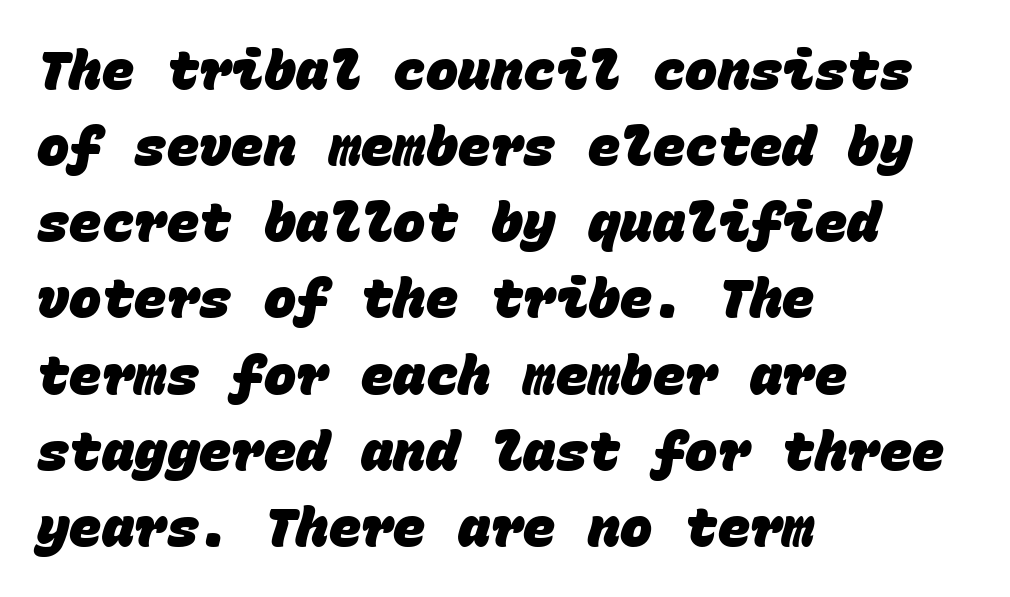
These lines are rendered in a fixed-pitch font. Nope, no serifs anywhere on these letters. Is the type bold? Yes — the strokes are clearly thick and heavy. Regarding leading, the lines here are spaced in the standard way. How are the letters spaced? Ordinarily, with no added tracking. Caption: multi-line text, flush left, ragged right.
